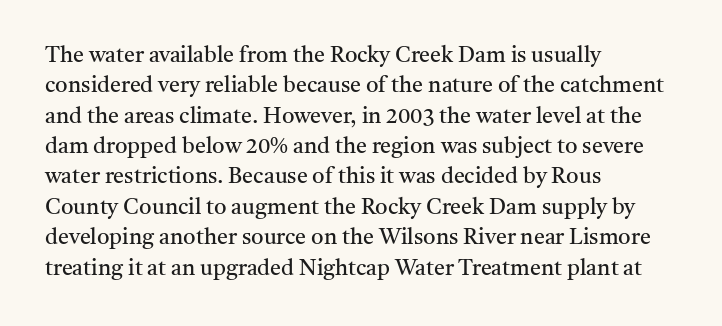
A quiet, ordinary-to-light weight characterises the typeface. The text block is weighted toward the left margin, trailing off unevenly rightward. This rendering leaves character spacing at its baseline value. Characters remain perfectly vertical along every line. The strip under each line holds only bare page.
